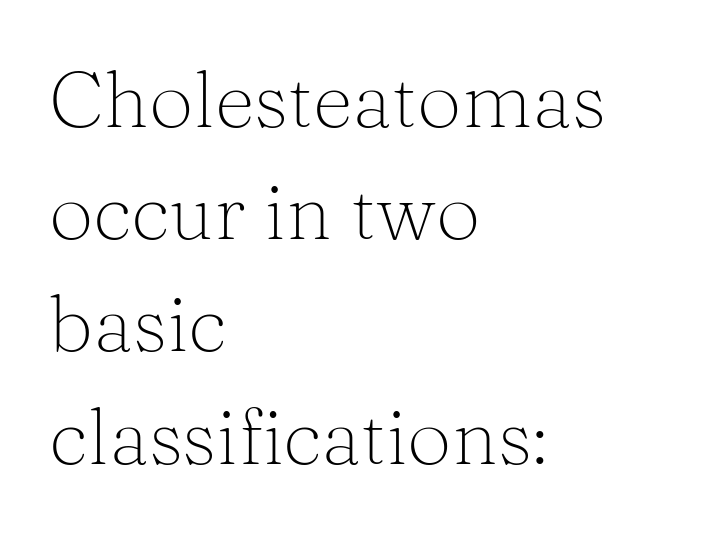
Q: Is the text bold? A: No.
Q: Is the text italic (slanted)? A: No, it is upright.
Q: Is the typeface a serif or a sans-serif typeface? A: Serif.
Q: Is the text underlined? A: No.
Q: How is the paragraph aligned? A: Left-aligned.
Q: Is the spacing between letters normal or unusually wide? A: Normal.
Q: Is the spacing between lines tight, normal or loose? A: Normal.
Q: Width (condensed, normal, or wide)? A: Normal.
Q: Stroke contrast? A: Medium.
Q: x-height? A: Medium.
Q: Monospaced? A: No.
